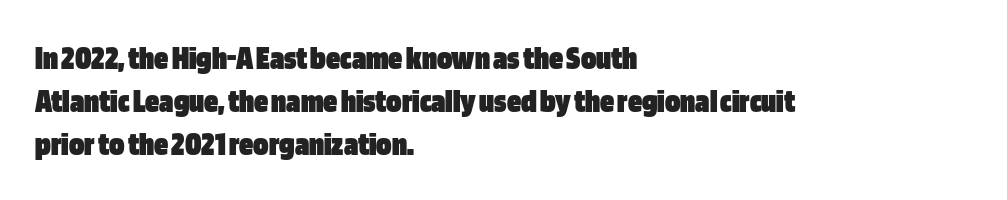
The image shows 35 px heavy, condensed sans-serif type, upright; set left-aligned, line spacing 1.23x, normal letter spacing, not underlined; low stroke contrast and a large x-height.
